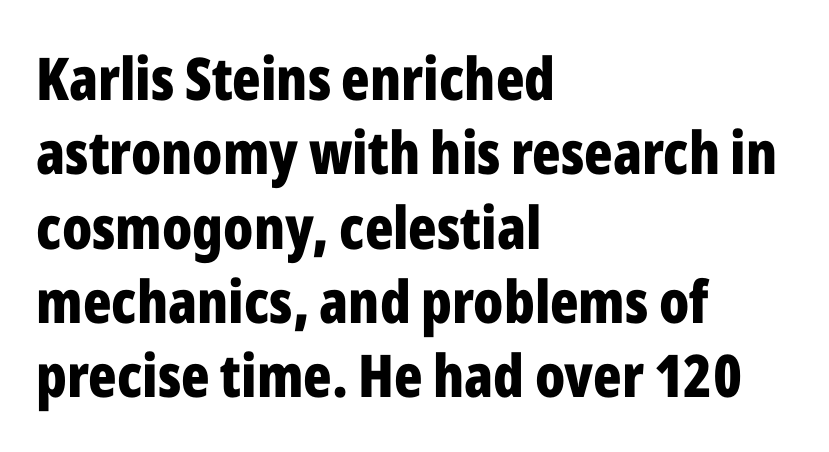
The image shows 59 px bold, condensed sans-serif type, upright; set left-aligned, normal line spacing (1.26x), normal letter spacing, not underlined; low stroke contrast and a medium x-height.
